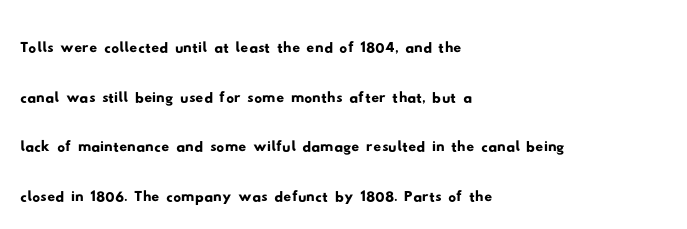
{"serif": "no", "width": "wide", "stroke_contrast": "low", "x_height": "small", "monospaced": "no", "underline": "no", "align": "left", "line_spacing": "normal", "line_spacing_ratio": 1.27, "letter_spacing": "normal", "letter_spacing_em": 0.0, "glyph_px": 39}
